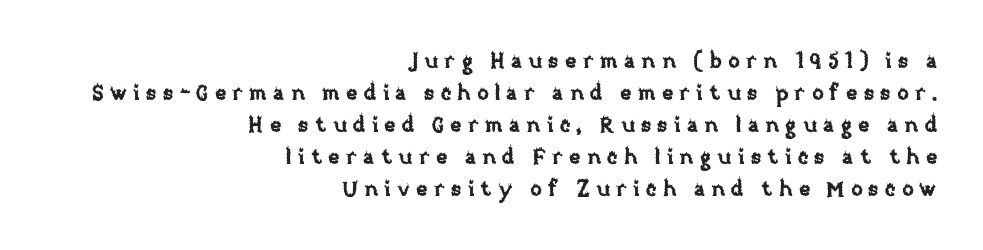
The glyphs are unaccompanied by any horizontal stroke below them. The line-height multiplier appears to be the usual default. Posture: upright roman. The type is letterspaced generously, with wide tracking. Where is the straight margin? On the right.
